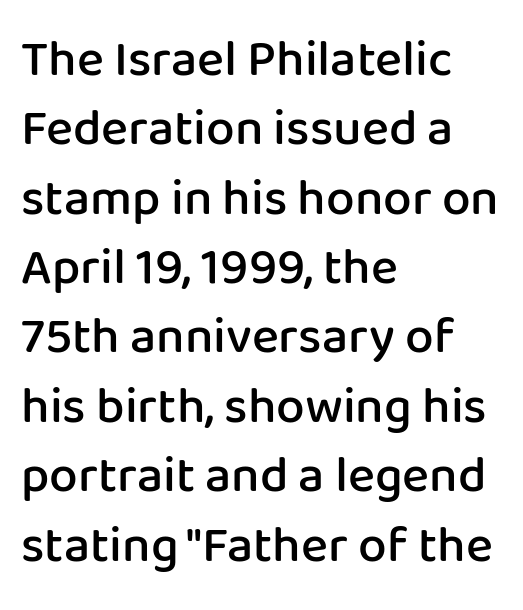
The image shows 51 px semibold sans-serif type, upright; set left-aligned, normal line spacing (1.36x), normal letter spacing, not underlined; low stroke contrast and a medium x-height.
